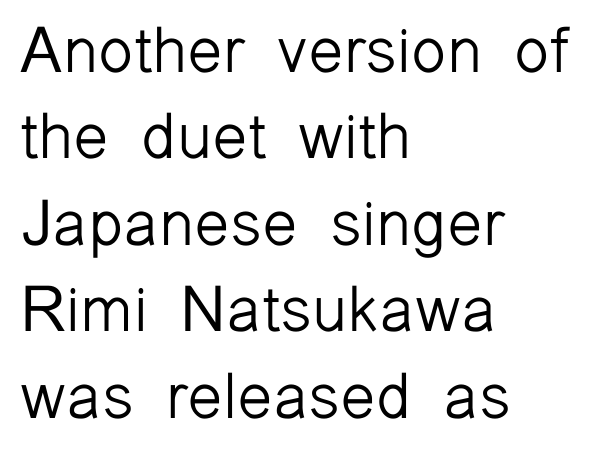
The image shows 64 px light sans-serif type, upright; set left-aligned, normal line spacing (1.35x), normal letter spacing, not underlined; low stroke contrast and a medium x-height.
